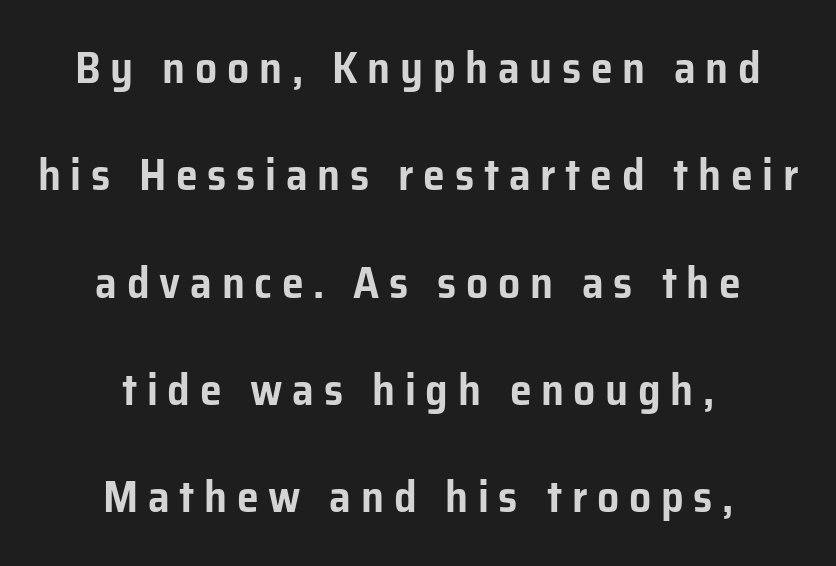
{"serif": "no", "italic": "no", "width": "normal", "stroke_contrast": "low", "x_height": "medium", "monospaced": "no", "underline": "no", "align": "center", "line_spacing": "loose", "line_spacing_ratio": 2.44, "letter_spacing": "wide", "letter_spacing_em": 0.22, "glyph_px": 44}
